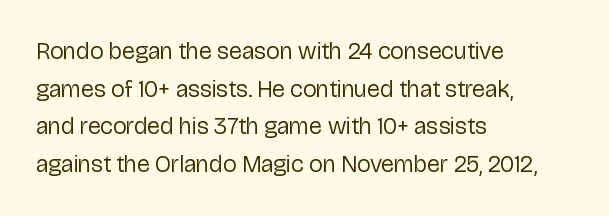
Q: Is the text bold? A: No.
Q: Is the text italic (slanted)? A: No, it is upright.
Q: Is the text underlined? A: No.
Q: How is the paragraph aligned? A: Left-aligned.
Q: Is the spacing between letters normal or unusually wide? A: Normal.
Q: Is the spacing between lines tight, normal or loose? A: Normal.
